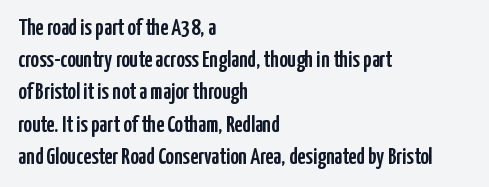
Does the leading feel generous? No, just average. The paragraph shown leans on its left margin. The string is rendered with underlining switched off. Here the glyphs are tracked normally, forming tight word shapes. The font's upright variant was chosen for this text.
